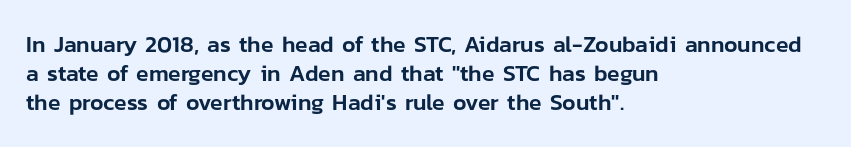
{"italic": "no", "underline": "no", "align": "left", "line_spacing": "normal", "line_spacing_ratio": 1.27, "letter_spacing": "normal", "letter_spacing_em": 0.0, "glyph_px": 23}
